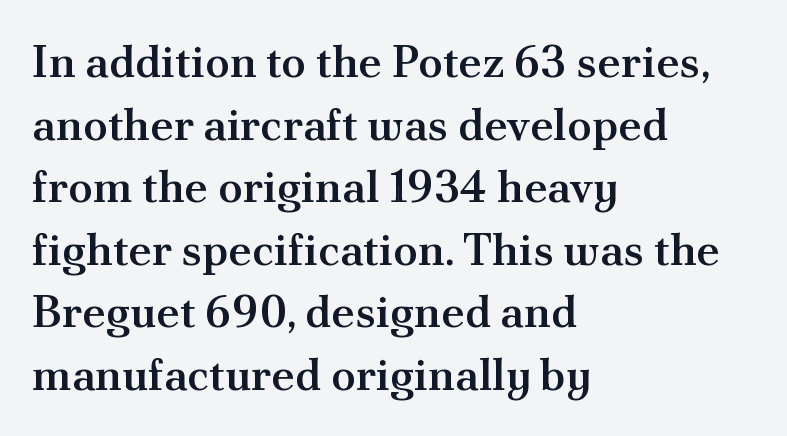
The image shows 45 px semibold serif type, upright; set left-aligned, normal line spacing (1.39x), normal letter spacing, not underlined; medium stroke contrast and a small x-height.
